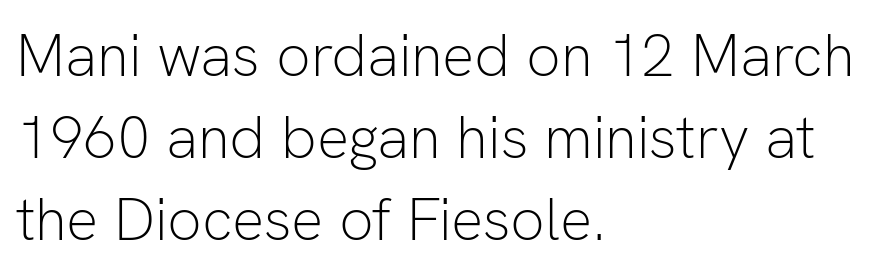
Q: Is the text bold? A: No.
Q: Is the text italic (slanted)? A: No, it is upright.
Q: Is the typeface a serif or a sans-serif typeface? A: Sans-serif.
Q: Is the text underlined? A: No.
Q: How is the paragraph aligned? A: Left-aligned.
Q: Is the spacing between letters normal or unusually wide? A: Normal.
Q: Is the spacing between lines tight, normal or loose? A: Normal.
Q: Width (condensed, normal, or wide)? A: Normal.
Q: Stroke contrast? A: Low.
Q: x-height? A: Medium.
Q: Monospaced? A: No.
